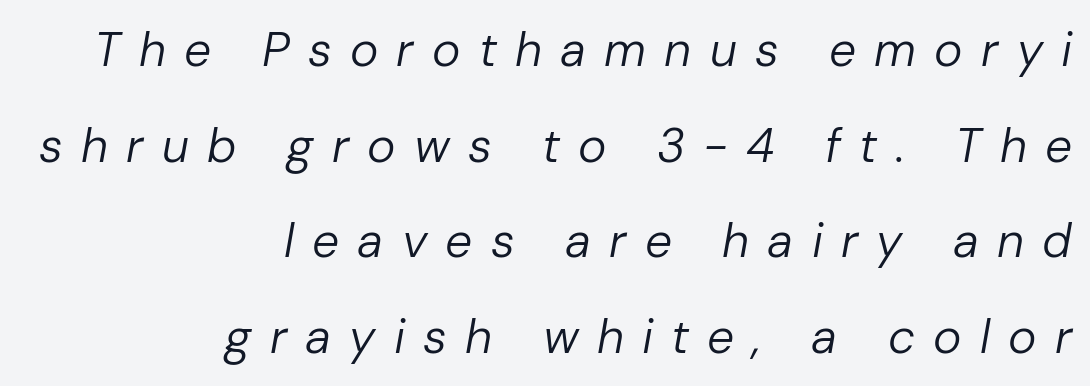
Q: Is the text bold? A: No.
Q: Is the text italic (slanted)? A: Yes, it leans right by about 10 degrees.
Q: Is the text underlined? A: No.
Q: How is the paragraph aligned? A: Right-aligned.
Q: Is the spacing between letters normal or unusually wide? A: Unusually wide.
Q: Is the spacing between lines tight, normal or loose? A: Loose.
Q: Width (condensed, normal, or wide)? A: Normal.
Q: Stroke contrast? A: Low.
Q: x-height? A: Medium.
Q: Monospaced? A: No.
